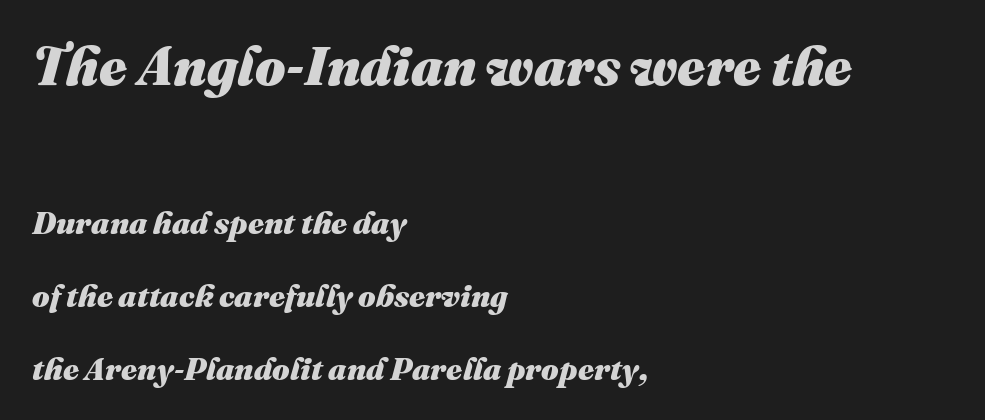
{"italic": "yes", "lean": "right", "slant_degrees": 16, "bold": "yes", "weight": "heavy", "width": "normal", "stroke_contrast": "medium", "x_height": "medium", "monospaced": "no", "underline": "no", "align": "left", "line_spacing": "loose", "line_spacing_ratio": 2.36, "letter_spacing": "normal", "letter_spacing_em": 0.0, "larger_block": "first", "size_ratio": 1.74, "glyph_px": 54}
